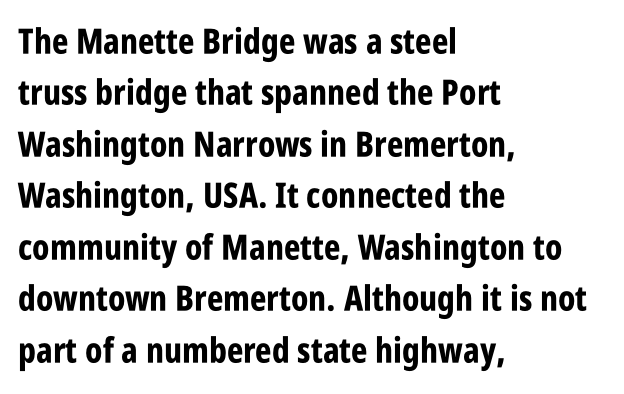
Lines of text with bare space underneath. On the weight axis this lands at bold, roughly 700. The rendering uses a moderate line-height, typical for paragraphs. Varying glyph widths throughout — classic text-font behaviour.
